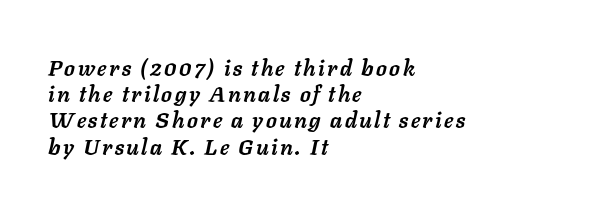
The image shows 22 px bold type, italic (leaning right); set left-aligned, line spacing 1.19x, not underlined.
